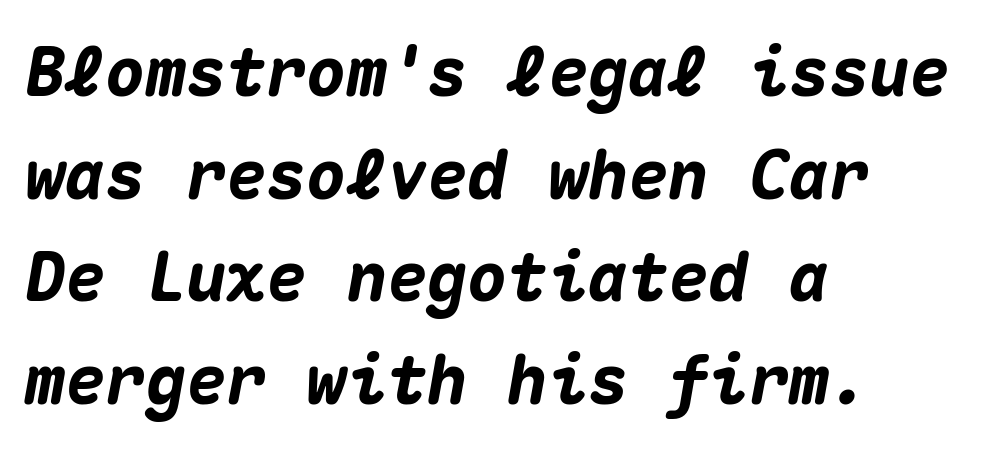
Q: Is the text bold? A: Yes.
Q: Is the text italic (slanted)? A: Yes, it leans right by about 10 degrees.
Q: Is the text underlined? A: No.
Q: How is the paragraph aligned? A: Left-aligned.
Q: Is the spacing between letters normal or unusually wide? A: Normal.
Q: Is the spacing between lines tight, normal or loose? A: Normal.
Q: Width (condensed, normal, or wide)? A: Normal.
Q: Stroke contrast? A: Medium.
Q: x-height? A: Medium.
Q: Monospaced? A: Yes.
